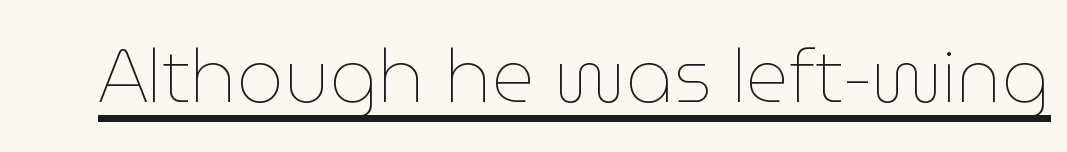
Q: Is the text bold? A: No.
Q: Is the text italic (slanted)? A: No, it is upright.
Q: Is the text underlined? A: Yes.
Q: Is the spacing between letters normal or unusually wide? A: Normal.
Q: Width (condensed, normal, or wide)? A: Normal.
Q: Stroke contrast? A: Low.
Q: x-height? A: Medium.
Q: Monospaced? A: No.
